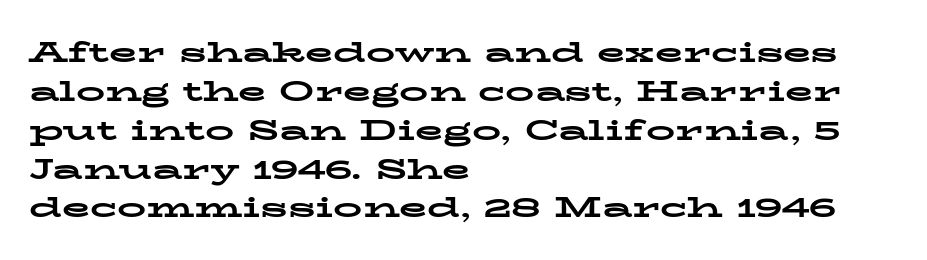
The rows are spaced the way most documents space them. Here the designer chose a conventional face with non-uniform glyph widths. The string is rendered with underlining switched off. Nothing unusual about the tracking: characters are spaced as the font intends. Ordinary non-slanted type is in use.
